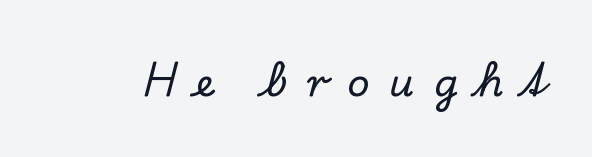
Q: Is the text italic (slanted)? A: Yes.
Q: Is the typeface a serif or a sans-serif typeface? A: Serif.
Q: Is the text underlined? A: No.
Q: Is the spacing between letters normal or unusually wide? A: Unusually wide.
Q: Width (condensed, normal, or wide)? A: Normal.
Q: Stroke contrast? A: Low.
Q: x-height? A: Small.
Q: Monospaced? A: No.
